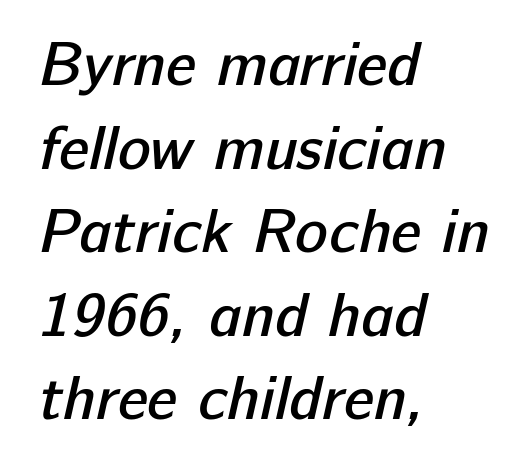
The image shows 61 px semibold sans-serif type; set left-aligned, normal line spacing (1.37x), normal letter spacing, not underlined; low stroke contrast and a medium x-height.
